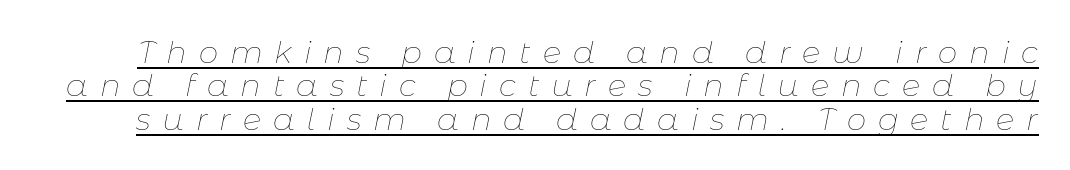
The face used here is rendered with a markedly widened letterfit. Spacing verdict: proportional, widths tailored to each character. The cut favours lightness, reaching ordinary text weight at its darkest. This is oblique type, the kind used for emphasis or titles.
